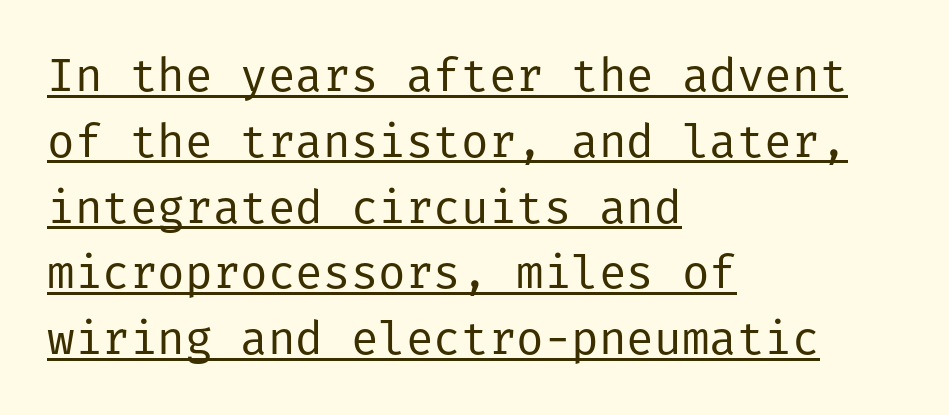
{"serif": "no", "italic": "no", "bold": "no", "weight": "regular", "width": "normal", "stroke_contrast": "low", "x_height": "medium", "underline": "yes", "align": "left", "line_spacing": "normal", "line_spacing_ratio": 1.43, "letter_spacing": "normal", "letter_spacing_em": 0.0, "glyph_px": 46}
